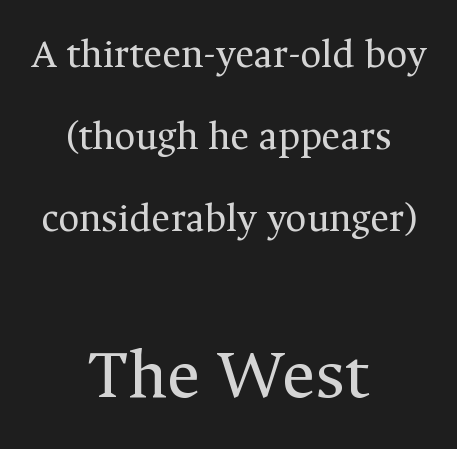
{"serif": "yes", "italic": "no", "bold": "no", "weight": "regular", "width": "normal", "stroke_contrast": "medium", "x_height": "medium", "monospaced": "no", "underline": "no", "align": "center", "line_spacing": "loose", "line_spacing_ratio": 2.0, "letter_spacing": "normal", "letter_spacing_em": 0.0, "larger_block": "second", "size_ratio": 1.73, "glyph_px": 71}
